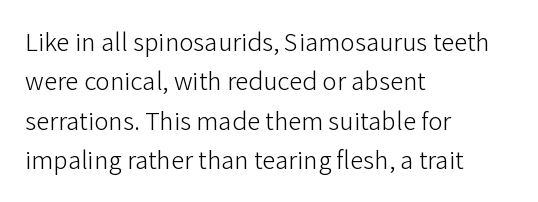
The image shows 27 px text type, upright; set left-aligned, normal line spacing (1.46x), normal letter spacing, not underlined.
